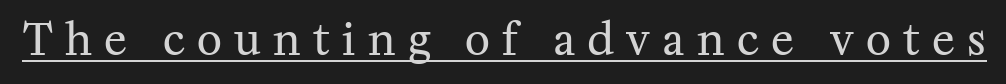
Note the varied advance widths — an 'i' is clearly narrower than an 'm'. This is underlined copy, the kind a proofreader might mark for attention. These lines are composed in type with serifs. Vertical strokes here are truly vertical. Summary of weight: not heavy and not bold. Someone cranked the tracking dial way up on this one.
